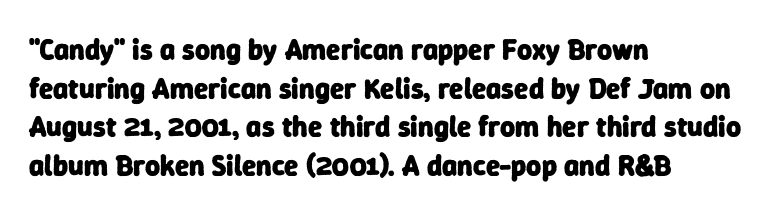
{"serif": "no", "bold": "yes", "weight": "heavy", "width": "normal", "stroke_contrast": "low", "x_height": "medium", "monospaced": "no", "underline": "no", "align": "left", "line_spacing": "normal", "line_spacing_ratio": 1.33, "letter_spacing": "normal", "letter_spacing_em": 0.0, "glyph_px": 29}
